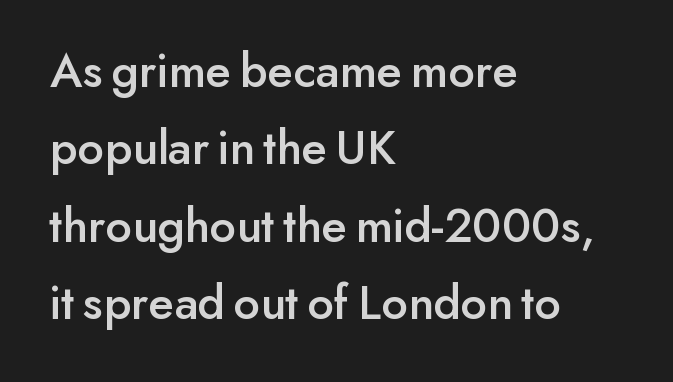
The image shows 50 px sans-serif type, upright; set left-aligned, normal line spacing (1.55x), normal letter spacing, not underlined; low stroke contrast and a small x-height.
